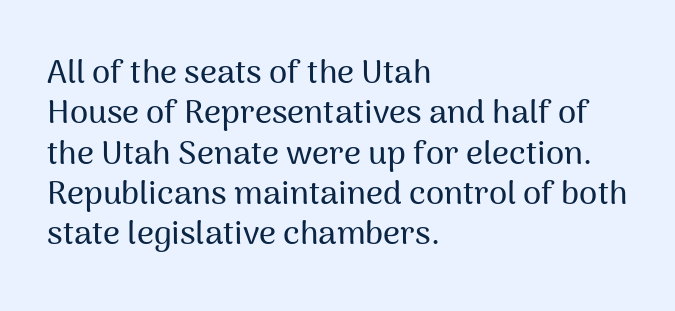
Q: Is the text italic (slanted)? A: No, it is upright.
Q: Is the typeface a serif or a sans-serif typeface? A: Sans-serif.
Q: Is the text underlined? A: No.
Q: How is the paragraph aligned? A: Left-aligned.
Q: Is the spacing between letters normal or unusually wide? A: Normal.
Q: Width (condensed, normal, or wide)? A: Normal.
Q: Stroke contrast? A: Medium.
Q: x-height? A: Medium.
Q: Monospaced? A: No.
